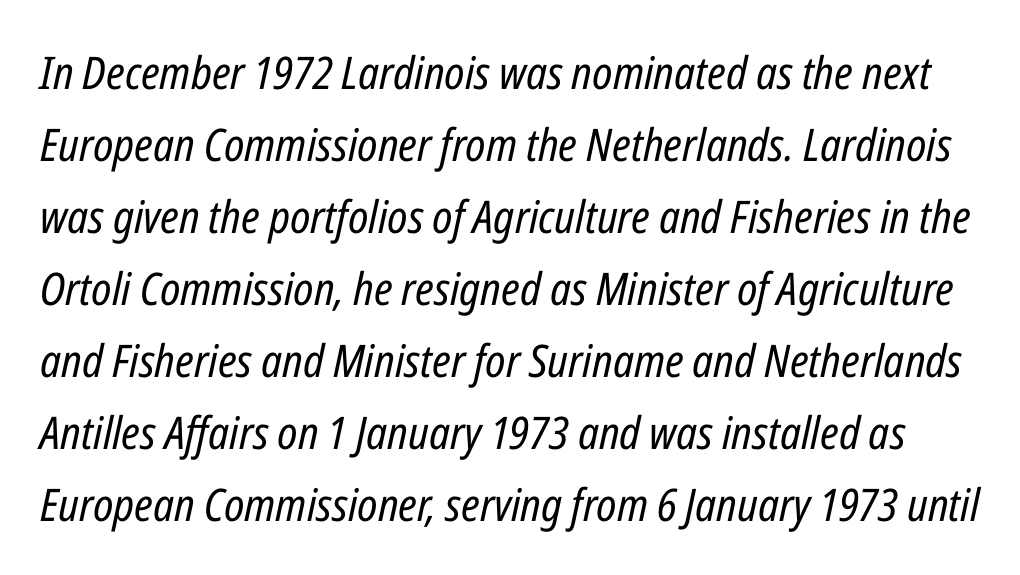
No extra ink here — the face is not bold. The passage shown is typed in a proportional face where columns would drift. The lines sit at an ordinary, default distance from one another. This is oblique type, the kind used for emphasis or titles. In terms of letterspacing, this is plain default setting.
